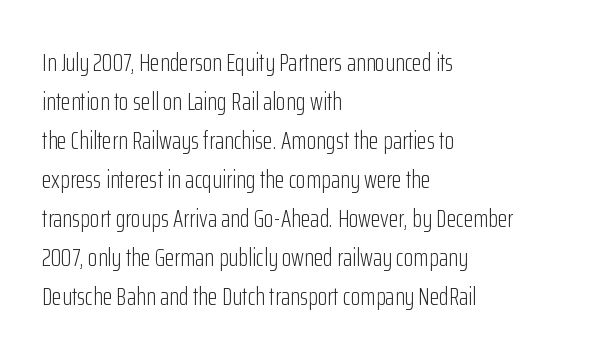
The image shows 25 px text type, upright; set left-aligned, normal line spacing (1.56x), normal letter spacing, not underlined.
